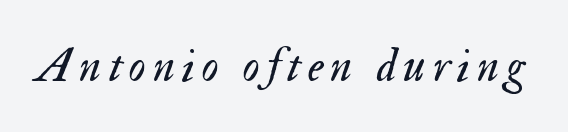
Is this a fixed-width face? No — the glyphs have proportional, varying widths. The lettering tilts uniformly, giving the passage an italic look. The area under the type is left untouched. Compared with a typical body face, this is equally light or lighter still.
